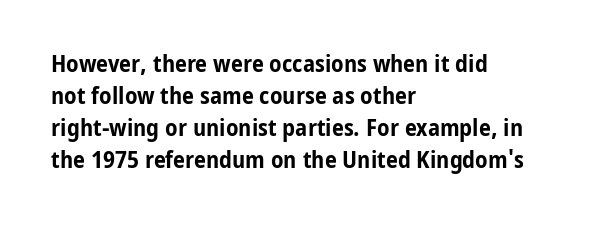
Q: Is the text bold? A: Yes.
Q: Is the text italic (slanted)? A: No, it is upright.
Q: Is the text underlined? A: No.
Q: How is the paragraph aligned? A: Left-aligned.
Q: Is the spacing between letters normal or unusually wide? A: Normal.
Q: Is the spacing between lines tight, normal or loose? A: Normal.
